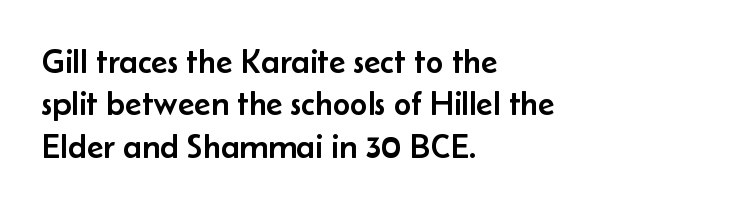
{"serif": "no", "italic": "no", "width": "normal", "stroke_contrast": "low", "x_height": "small", "monospaced": "no", "underline": "no", "align": "left", "line_spacing": "normal", "line_spacing_ratio": 1.25, "letter_spacing": "normal", "letter_spacing_em": 0.0, "glyph_px": 34}
